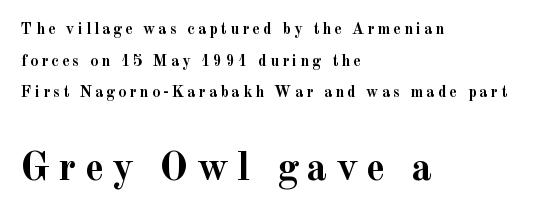
The image shows 41 px semibold serif type, upright; set left-aligned, loose line spacing (1.97x), not underlined; the second (bottom) block is 2.56x larger; a small x-height.
